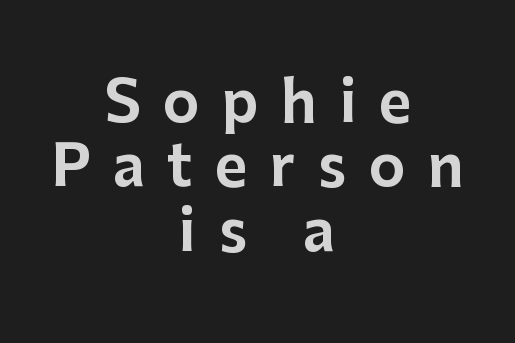
Q: Is the text italic (slanted)? A: No, it is upright.
Q: Is the typeface a serif or a sans-serif typeface? A: Sans-serif.
Q: Is the text underlined? A: No.
Q: How is the paragraph aligned? A: Centered.
Q: Is the spacing between letters normal or unusually wide? A: Unusually wide.
Q: Is the spacing between lines tight, normal or loose? A: Tight.
Q: Width (condensed, normal, or wide)? A: Normal.
Q: Stroke contrast? A: Low.
Q: x-height? A: Medium.
Q: Monospaced? A: No.
